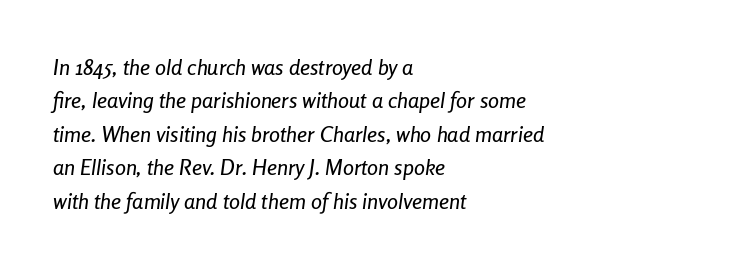
Compared with a centered layout, this one pins lines to the left instead. The block of text has a typical density, with ordinary space between rows. In terms of posture, this sample is oblique. The baseline area is clear. The type is set solid horizontally, with unmodified tracking.
